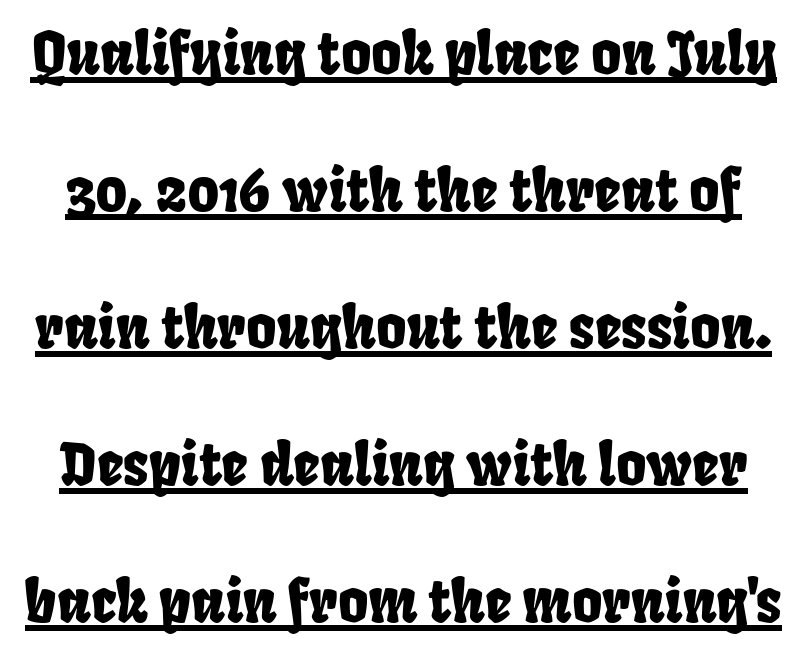
{"serif": "no", "width": "condensed", "stroke_contrast": "low", "x_height": "large", "monospaced": "no", "underline": "yes", "line_spacing": "loose", "line_spacing_ratio": 2.36, "letter_spacing": "normal", "letter_spacing_em": 0.0, "glyph_px": 58}
